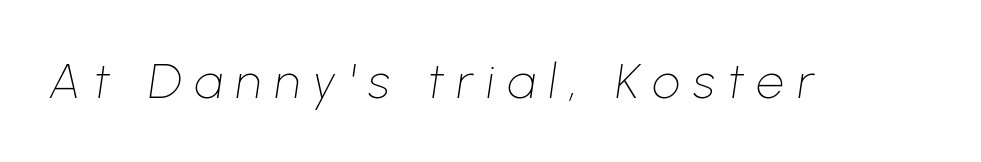
{"italic": "yes", "lean": "right", "slant_degrees": 8, "bold": "no", "weight": "thin", "width": "normal", "stroke_contrast": "low", "x_height": "medium", "monospaced": "no", "underline": "no", "letter_spacing": "wide", "letter_spacing_em": 0.27, "glyph_px": 49}
